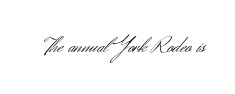
Q: Is the text bold? A: No.
Q: Is the text italic (slanted)? A: Yes.
Q: Is the text underlined? A: No.
Q: Is the spacing between letters normal or unusually wide? A: Normal.
